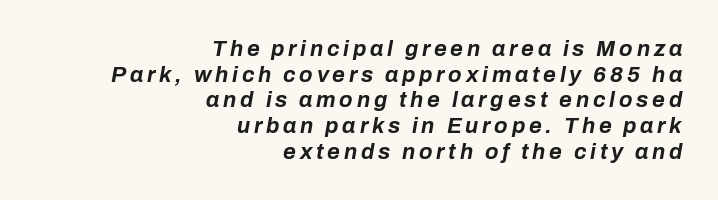
{"italic": "yes", "lean": "right", "slant_degrees": 10, "bold": "yes", "underline": "no", "align": "right", "line_spacing_ratio": 1.17, "glyph_px": 22}
